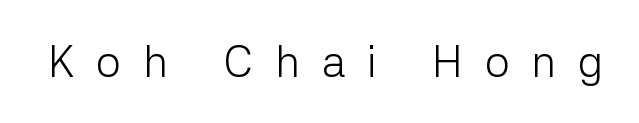
It's the straight-up-and-down kind of type. The designer went with a sans here, leaving each stem footless. Heft: none added — not bold. Honestly, the letter spacing is so wide it's the main thing you notice. The string is rendered with underlining switched off.
